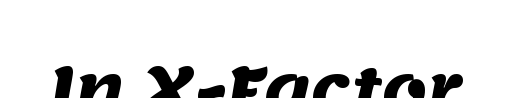
Do the characters align in a grid? No, the font is proportional. Any mark beneath the type? The region is blank. Look at the stroke-to-counter ratio: heavy, a bold. The line texture is even and compact thanks to regular tracking. Letterform terminals end flat and unadorned throughout the passage.
